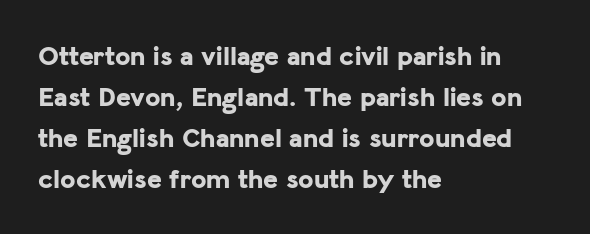
{"serif": "no", "italic": "no", "bold": "yes", "weight": "bold", "width": "normal", "stroke_contrast": "low", "x_height": "medium", "monospaced": "no", "underline": "no", "align": "left", "line_spacing": "normal", "line_spacing_ratio": 1.46, "letter_spacing": "normal", "letter_spacing_em": 0.0, "glyph_px": 28}
